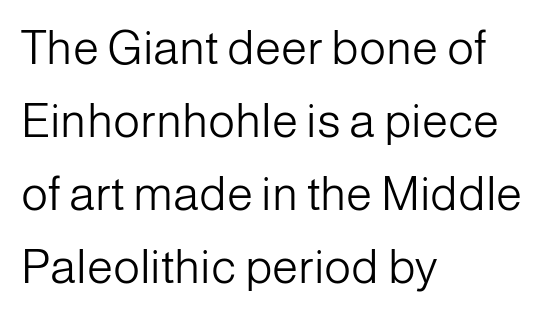
Q: Is the text bold? A: No.
Q: Is the text italic (slanted)? A: No, it is upright.
Q: Is the typeface a serif or a sans-serif typeface? A: Sans-serif.
Q: Is the text underlined? A: No.
Q: How is the paragraph aligned? A: Left-aligned.
Q: Is the spacing between letters normal or unusually wide? A: Normal.
Q: Is the spacing between lines tight, normal or loose? A: Normal.
Q: Width (condensed, normal, or wide)? A: Normal.
Q: Stroke contrast? A: Low.
Q: x-height? A: Medium.
Q: Monospaced? A: No.
